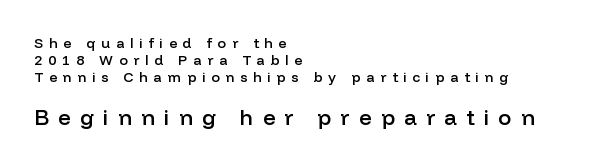
The image shows 22 px text type, upright; set left-aligned, line spacing 1.22x, unusually wide letter spacing (+0.42 em), not underlined; the second (bottom) block is 1.57x larger.
